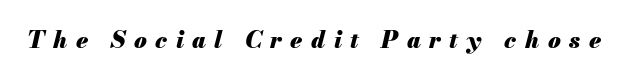
Q: Is the text bold? A: Yes.
Q: Is the text italic (slanted)? A: Yes, it leans right by about 13 degrees.
Q: Is the text underlined? A: No.
Q: Is the spacing between letters normal or unusually wide? A: Unusually wide.
